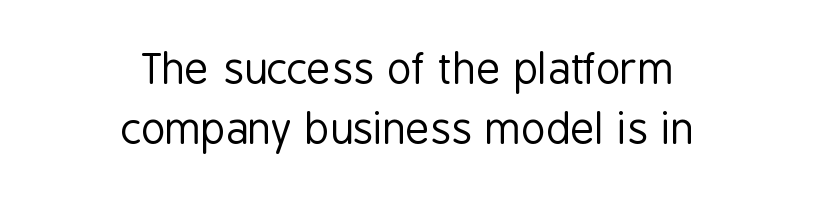
Q: Is the text bold? A: No.
Q: Is the text italic (slanted)? A: No, it is upright.
Q: Is the typeface a serif or a sans-serif typeface? A: Sans-serif.
Q: Is the text underlined? A: No.
Q: How is the paragraph aligned? A: Centered.
Q: Is the spacing between letters normal or unusually wide? A: Normal.
Q: Is the spacing between lines tight, normal or loose? A: Normal.
Q: Width (condensed, normal, or wide)? A: Condensed.
Q: Stroke contrast? A: Low.
Q: x-height? A: Medium.
Q: Monospaced? A: No.
